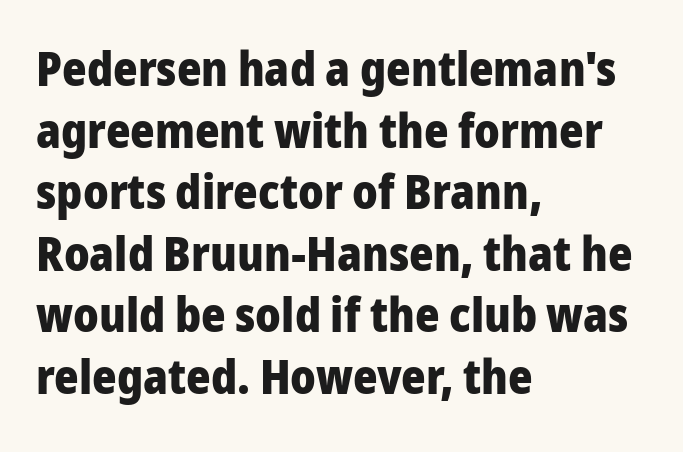
{"serif": "no", "italic": "no", "bold": "yes", "weight": "heavy", "width": "normal", "stroke_contrast": "low", "x_height": "medium", "monospaced": "no", "underline": "no", "align": "left", "line_spacing": "normal", "line_spacing_ratio": 1.31, "letter_spacing": "normal", "letter_spacing_em": 0.0, "glyph_px": 47}
